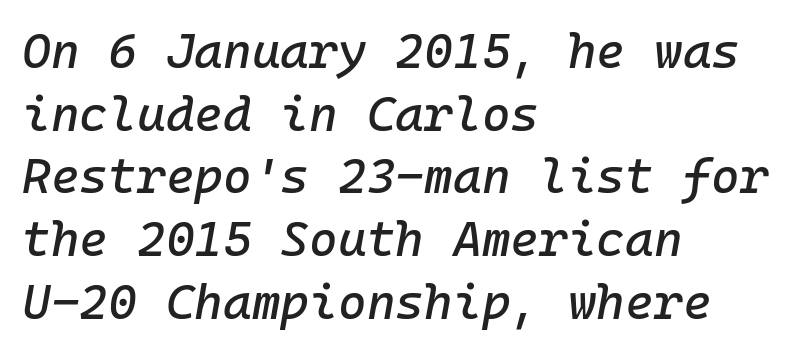
Q: Is the text italic (slanted)? A: Yes, it leans right by about 10 degrees.
Q: Is the text underlined? A: No.
Q: How is the paragraph aligned? A: Left-aligned.
Q: Is the spacing between letters normal or unusually wide? A: Normal.
Q: Is the spacing between lines tight, normal or loose? A: Normal.
Q: Width (condensed, normal, or wide)? A: Normal.
Q: Stroke contrast? A: Low.
Q: x-height? A: Medium.
Q: Monospaced? A: Yes.
